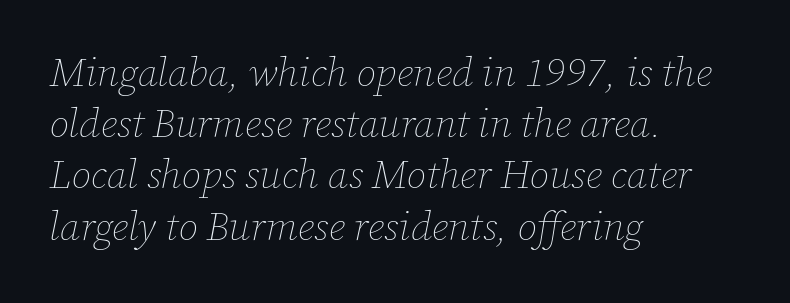
Q: Is the text bold? A: No.
Q: Is the text italic (slanted)? A: Yes, it leans right by about 12 degrees.
Q: Is the text underlined? A: No.
Q: How is the paragraph aligned? A: Left-aligned.
Q: Is the spacing between letters normal or unusually wide? A: Normal.
Q: Is the spacing between lines tight, normal or loose? A: Normal.
Q: Width (condensed, normal, or wide)? A: Normal.
Q: Stroke contrast? A: Low.
Q: x-height? A: Medium.
Q: Monospaced? A: No.
